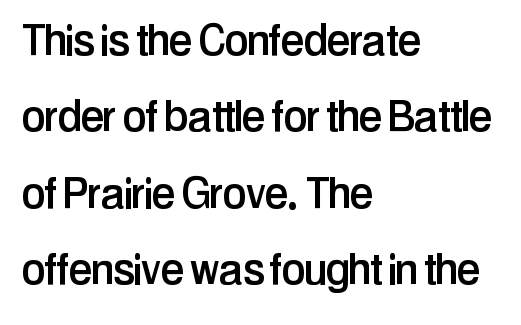
A typesetter would call this zero additional tracking. The lines sit at an ordinary, default distance from one another. The paragraph shown leans on its left margin. This sample has the flowing, uneven cadence of proportional lettering. Type style note: lacks serifs. Every character sits straight up, as roman type does.
